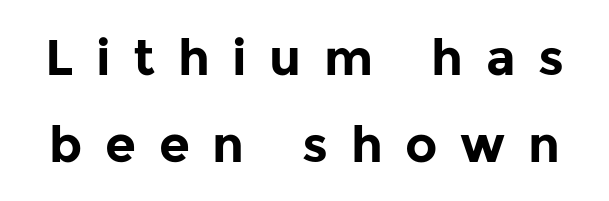
Q: Is the text bold? A: Yes.
Q: Is the text italic (slanted)? A: No, it is upright.
Q: Is the typeface a serif or a sans-serif typeface? A: Sans-serif.
Q: Is the text underlined? A: No.
Q: Is the spacing between letters normal or unusually wide? A: Unusually wide.
Q: Width (condensed, normal, or wide)? A: Normal.
Q: Stroke contrast? A: Low.
Q: x-height? A: Medium.
Q: Monospaced? A: No.
